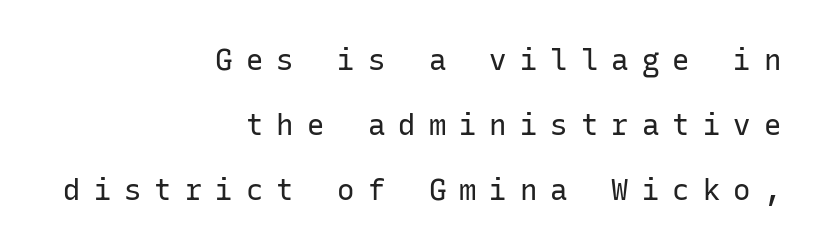
{"serif": "no", "italic": "no", "bold": "no", "weight": "regular", "width": "normal", "stroke_contrast": "low", "x_height": "medium", "monospaced": "yes", "underline": "no", "align": "right", "line_spacing": "loose", "line_spacing_ratio": 2.24, "letter_spacing": "wide", "letter_spacing_em": 0.45, "glyph_px": 29}
